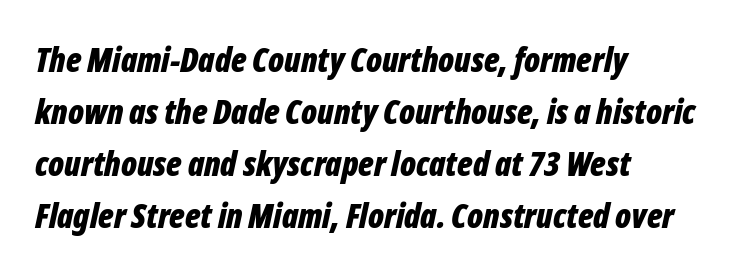
In terms of leading, this rendering sits right in the middle. Slant detected: the letters are inclined. Caption: multi-line text, flush left, ragged right. Is this a fixed-width face? No — the glyphs have proportional, varying widths. Bare-footed words on every line. Pretty heavy lettering here — definitely bold.
